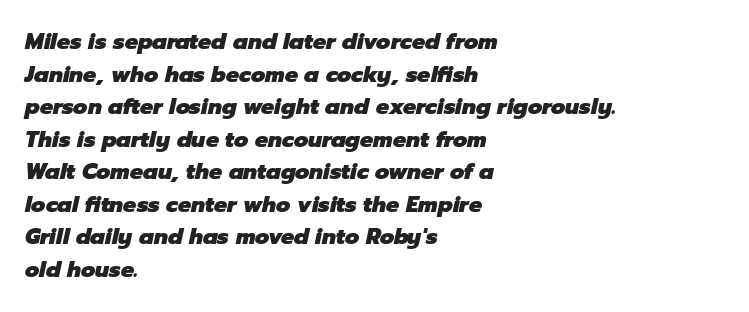
The image shows 22 px bold type, italic (leaning right); set left-aligned, normal line spacing (1.48x), normal letter spacing, not underlined.
